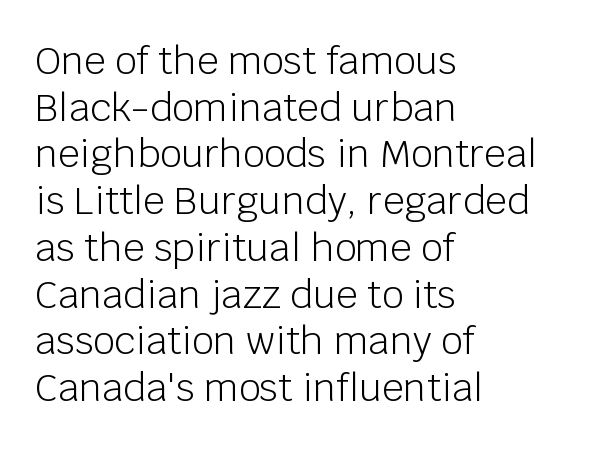
Q: Is the text bold? A: No.
Q: Is the text italic (slanted)? A: No, it is upright.
Q: Is the typeface a serif or a sans-serif typeface? A: Sans-serif.
Q: Is the text underlined? A: No.
Q: How is the paragraph aligned? A: Left-aligned.
Q: Is the spacing between letters normal or unusually wide? A: Normal.
Q: Width (condensed, normal, or wide)? A: Normal.
Q: Stroke contrast? A: Low.
Q: x-height? A: Large.
Q: Monospaced? A: No.
